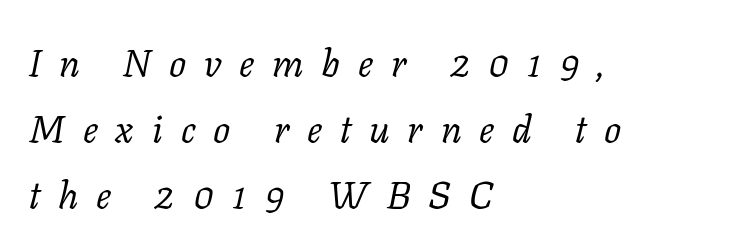
The image shows 38 px regular-weight serif type, italic (leaning right); set left-aligned, line spacing 1.74x, unusually wide letter spacing (+0.47 em), not underlined; low stroke contrast and a medium x-height.
